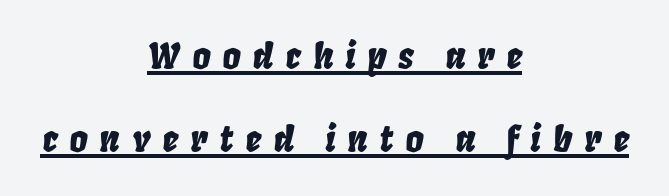
Q: Is the text italic (slanted)? A: Yes, it leans right by about 8 degrees.
Q: Is the text underlined? A: Yes.
Q: How is the paragraph aligned? A: Centered.
Q: Is the spacing between letters normal or unusually wide? A: Unusually wide.
Q: Is the spacing between lines tight, normal or loose? A: Loose.
Q: Width (condensed, normal, or wide)? A: Condensed.
Q: Stroke contrast? A: Low.
Q: x-height? A: Large.
Q: Monospaced? A: No.
